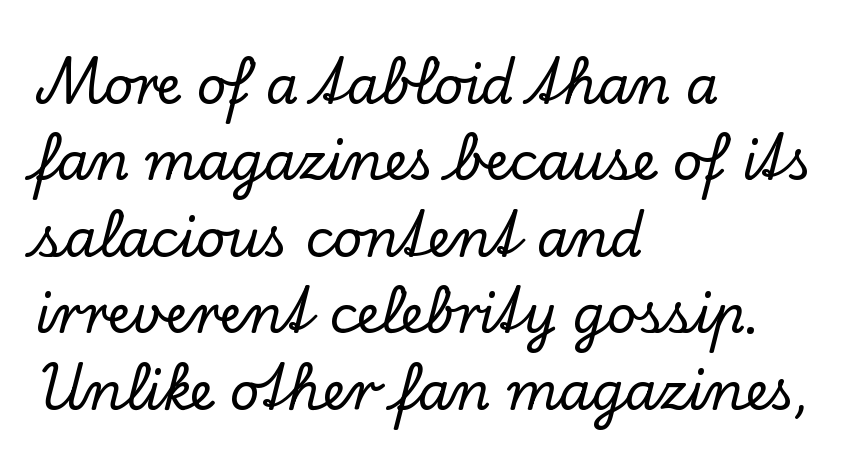
The image shows 52 px serif type; set left-aligned, normal line spacing (1.47x), normal letter spacing, not underlined; low stroke contrast and a small x-height.
